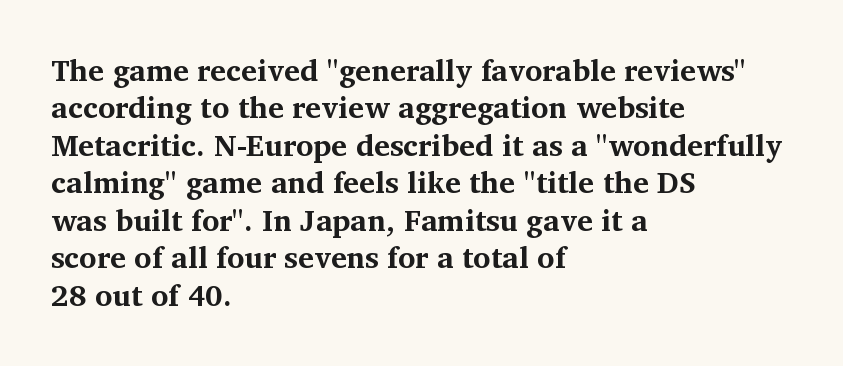
{"serif": "yes", "italic": "no", "bold": "yes", "weight": "bold", "width": "normal", "stroke_contrast": "medium", "x_height": "medium", "monospaced": "no", "underline": "no", "align": "left", "line_spacing": "normal", "line_spacing_ratio": 1.25, "letter_spacing": "normal", "letter_spacing_em": 0.0, "glyph_px": 30}
